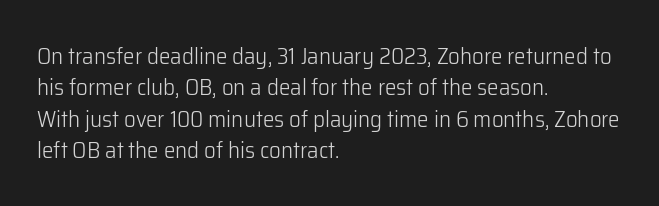
Q: Is the text bold? A: No.
Q: Is the text italic (slanted)? A: No, it is upright.
Q: Is the text underlined? A: No.
Q: How is the paragraph aligned? A: Left-aligned.
Q: Is the spacing between letters normal or unusually wide? A: Normal.
Q: Is the spacing between lines tight, normal or loose? A: Normal.
